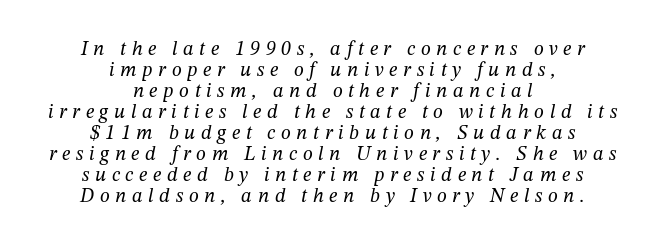
The rendering positions every line midway between the sides. This sample uses an oblique cut, with every glyph tilted off the vertical. The gap between lines stays unmarked. The tracking jumps out immediately: characters are airy and widely separated.
